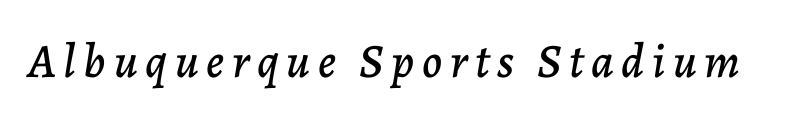
{"italic": "yes", "lean": "right", "slant_degrees": 7, "width": "normal", "stroke_contrast": "low", "x_height": "medium", "monospaced": "no", "underline": "no", "glyph_px": 48}
